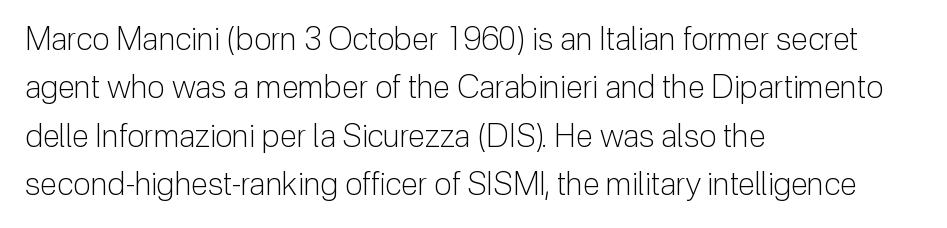
Q: Is the text bold? A: No.
Q: Is the text italic (slanted)? A: No, it is upright.
Q: Is the typeface a serif or a sans-serif typeface? A: Sans-serif.
Q: Is the text underlined? A: No.
Q: How is the paragraph aligned? A: Left-aligned.
Q: Is the spacing between letters normal or unusually wide? A: Normal.
Q: Is the spacing between lines tight, normal or loose? A: Normal.
Q: Width (condensed, normal, or wide)? A: Normal.
Q: Stroke contrast? A: Low.
Q: x-height? A: Medium.
Q: Monospaced? A: No.
